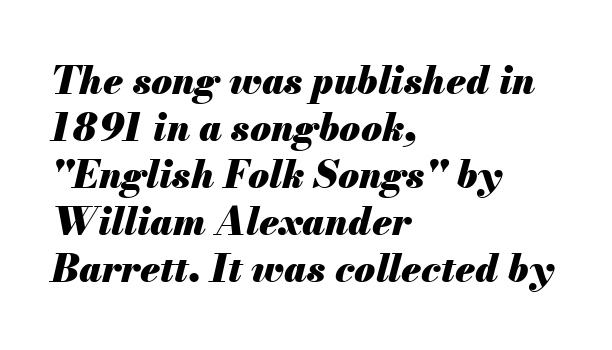
Q: Is the text bold? A: Yes.
Q: Is the text italic (slanted)? A: Yes, it leans right by about 13 degrees.
Q: Is the text underlined? A: No.
Q: How is the paragraph aligned? A: Left-aligned.
Q: Is the spacing between letters normal or unusually wide? A: Normal.
Q: Width (condensed, normal, or wide)? A: Normal.
Q: Stroke contrast? A: Medium.
Q: x-height? A: Small.
Q: Monospaced? A: No.
